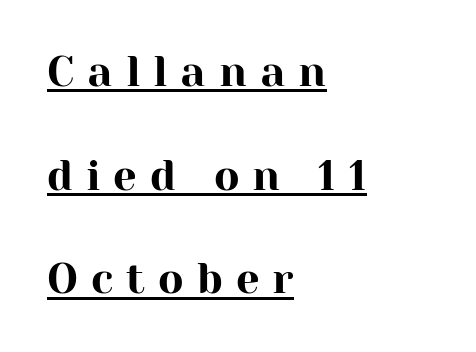
The image shows 42 px serif type, upright; set left-aligned, loose line spacing (2.47x), unusually wide letter spacing (+0.31 em), underlined; high stroke contrast and a medium x-height.
